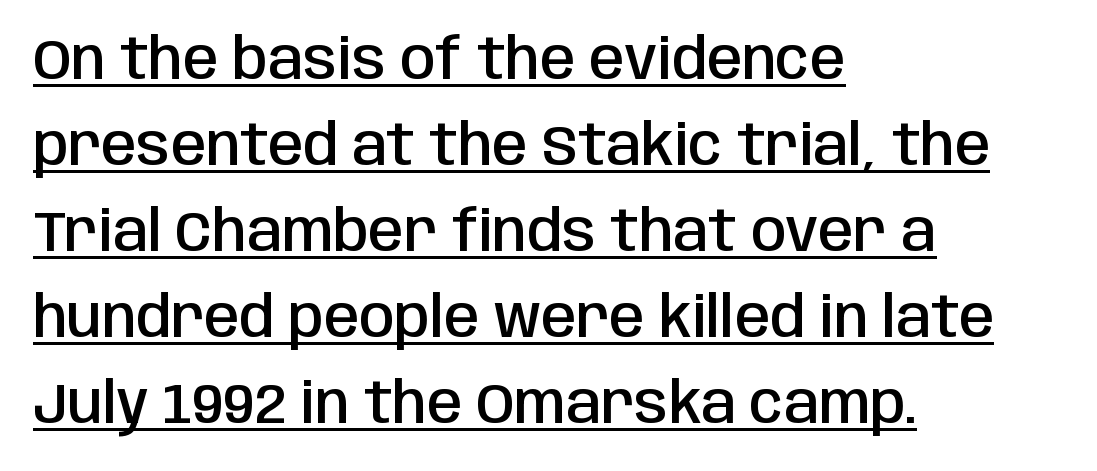
{"serif": "no", "italic": "no", "bold": "semi", "weight": "semibold", "width": "condensed", "stroke_contrast": "low", "x_height": "large", "monospaced": "no", "underline": "yes", "align": "left", "line_spacing": "normal", "line_spacing_ratio": 1.51, "letter_spacing": "normal", "letter_spacing_em": 0.0, "glyph_px": 57}
